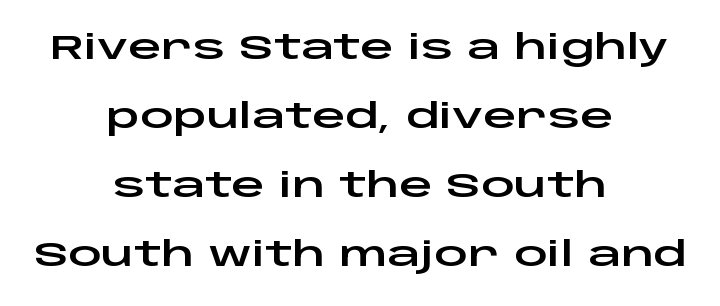
Q: Is the text italic (slanted)? A: No, it is upright.
Q: Is the typeface a serif or a sans-serif typeface? A: Sans-serif.
Q: Is the text underlined? A: No.
Q: How is the paragraph aligned? A: Centered.
Q: Is the spacing between letters normal or unusually wide? A: Normal.
Q: Is the spacing between lines tight, normal or loose? A: Loose.
Q: Width (condensed, normal, or wide)? A: Wide.
Q: Stroke contrast? A: Low.
Q: x-height? A: Large.
Q: Monospaced? A: No.
